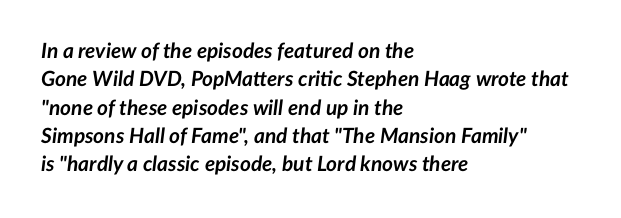
Honestly, there is no underline to notice here at all. A dark, heavy texture on the line: the type is bold. What's the leading like? Ordinary, nothing unusual. Compared with typical body copy, the letter spacing here is the same.
